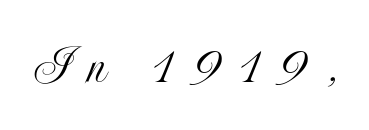
Q: Is the text italic (slanted)? A: Yes.
Q: Is the text underlined? A: No.
Q: Is the spacing between letters normal or unusually wide? A: Unusually wide.
Q: Width (condensed, normal, or wide)? A: Condensed.
Q: x-height? A: Small.
Q: Monospaced? A: No.
